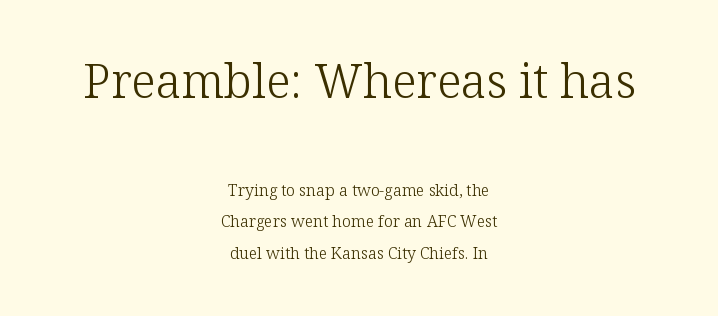
The image shows 47 px light serif type, upright; set centered, loose line spacing (1.98x), normal letter spacing, not underlined; the first (top) block is 2.94x larger; low stroke contrast and a medium x-height.
